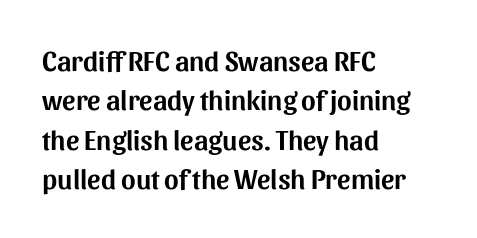
Q: Is the text italic (slanted)? A: No, it is upright.
Q: Is the typeface a serif or a sans-serif typeface? A: Sans-serif.
Q: Is the text underlined? A: No.
Q: How is the paragraph aligned? A: Left-aligned.
Q: Is the spacing between letters normal or unusually wide? A: Normal.
Q: Is the spacing between lines tight, normal or loose? A: Normal.
Q: Width (condensed, normal, or wide)? A: Normal.
Q: Stroke contrast? A: Medium.
Q: x-height? A: Medium.
Q: Monospaced? A: No.
